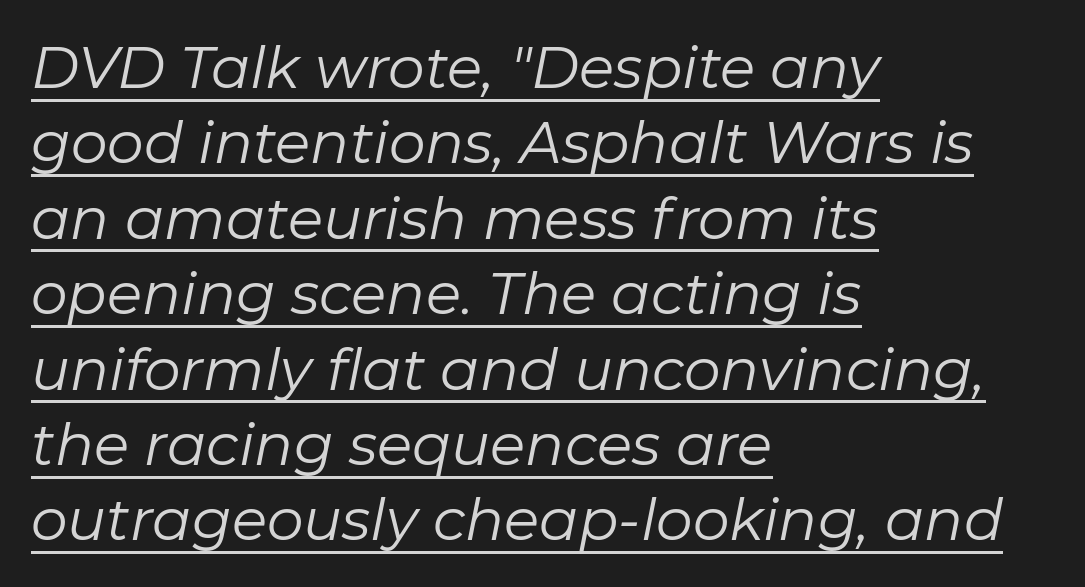
{"italic": "yes", "lean": "right", "slant_degrees": 11, "bold": "no", "weight": "regular", "width": "normal", "stroke_contrast": "low", "x_height": "medium", "monospaced": "no", "underline": "yes", "align": "left", "line_spacing": "normal", "line_spacing_ratio": 1.3, "letter_spacing": "normal", "letter_spacing_em": 0.0, "glyph_px": 58}
